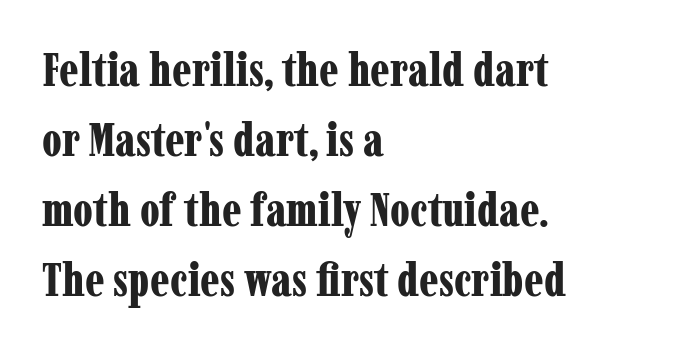
The image shows 46 px bold, condensed serif type, upright; set left-aligned, normal line spacing (1.52x), normal letter spacing, not underlined; low stroke contrast and a medium x-height.
